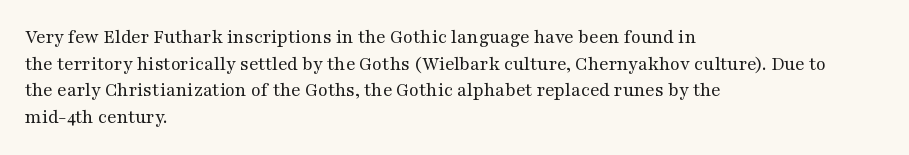
Does the copy run flush right? No — it runs flush left. The block of text has a typical density, with ordinary space between rows. This sample uses plain, unmodified letter spacing. The zone under the glyphs is completely vacant. A roman cut, with each character standing at attention. Stem width sits at or under what a default text font uses.
